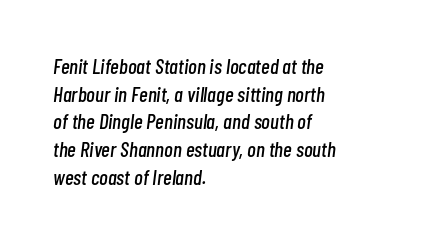
{"italic": "yes", "lean": "right", "slant_degrees": 7, "underline": "no", "align": "left", "line_spacing": "normal", "line_spacing_ratio": 1.32, "letter_spacing": "normal", "letter_spacing_em": 0.0, "glyph_px": 21}
